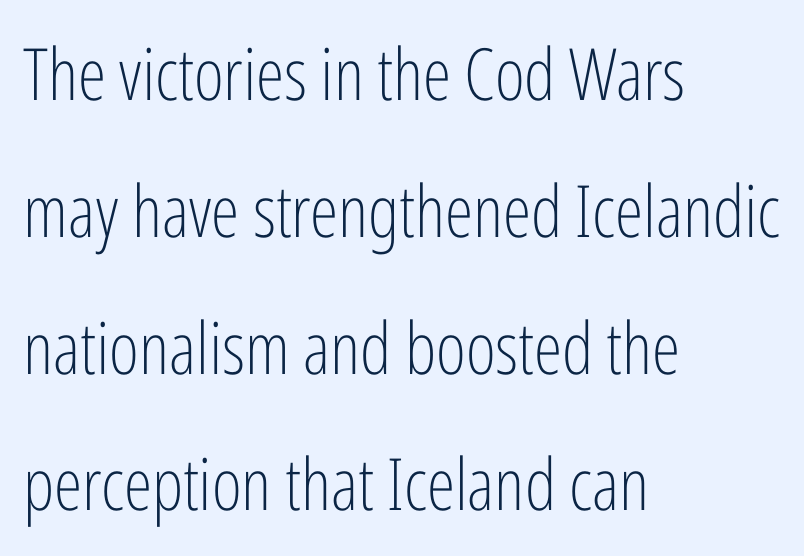
You could fit nearly another row in the gap between these rows. Every stem runs plumb, perpendicular to the baseline. Each stroke keeps to a modest, everyday thickness or less. The characters display no serif detailing; their extremities are plain.
